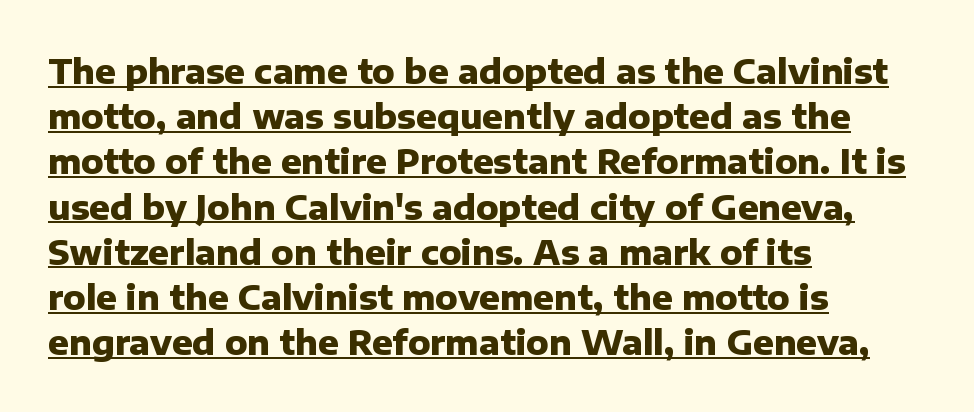
{"serif": "no", "italic": "no", "bold": "yes", "weight": "heavy", "width": "normal", "stroke_contrast": "low", "x_height": "medium", "monospaced": "no", "underline": "yes", "align": "left", "line_spacing": "normal", "line_spacing_ratio": 1.33, "letter_spacing": "normal", "letter_spacing_em": 0.0, "glyph_px": 34}
